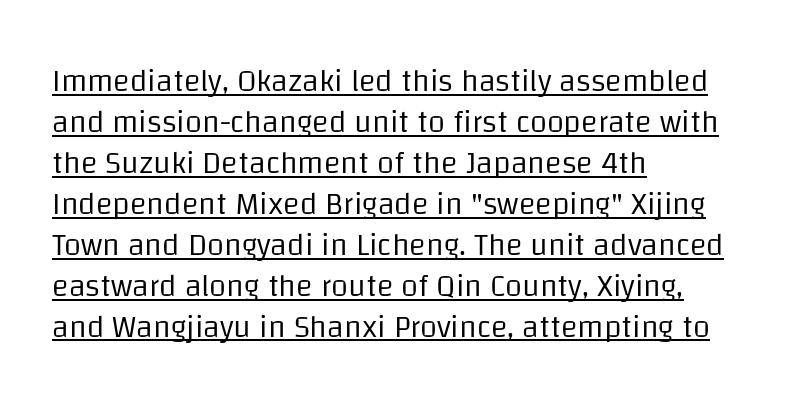
{"serif": "no", "italic": "no", "bold": "no", "weight": "regular", "width": "normal", "stroke_contrast": "low", "x_height": "large", "monospaced": "no", "underline": "yes", "align": "left", "line_spacing": "normal", "line_spacing_ratio": 1.32, "letter_spacing": "normal", "letter_spacing_em": 0.0, "glyph_px": 31}
